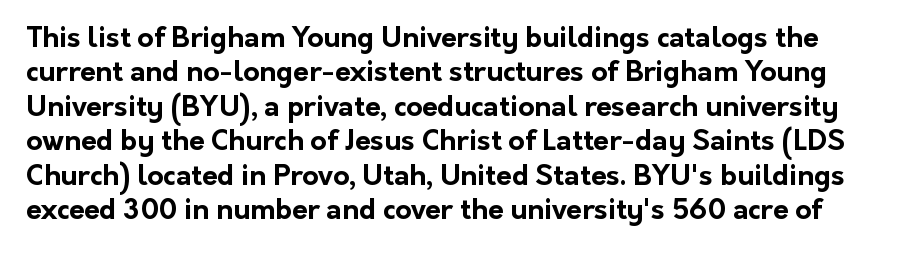
Q: Is the text bold? A: Yes.
Q: Is the text italic (slanted)? A: No, it is upright.
Q: Is the typeface a serif or a sans-serif typeface? A: Sans-serif.
Q: Is the text underlined? A: No.
Q: Is the spacing between letters normal or unusually wide? A: Normal.
Q: Width (condensed, normal, or wide)? A: Normal.
Q: Stroke contrast? A: Low.
Q: x-height? A: Medium.
Q: Monospaced? A: No.
